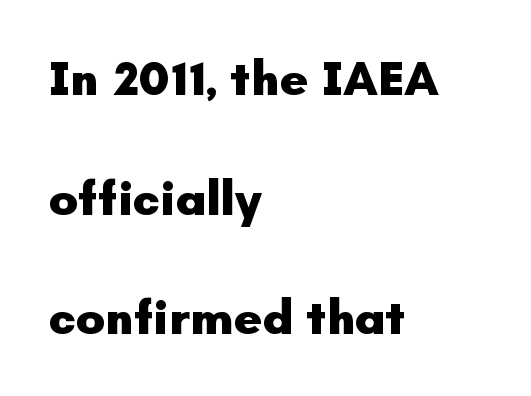
{"serif": "no", "italic": "no", "bold": "yes", "weight": "heavy", "width": "normal", "stroke_contrast": "low", "x_height": "small", "monospaced": "no", "underline": "no", "align": "left", "line_spacing": "loose", "line_spacing_ratio": 2.44, "letter_spacing": "normal", "letter_spacing_em": 0.0, "glyph_px": 49}
